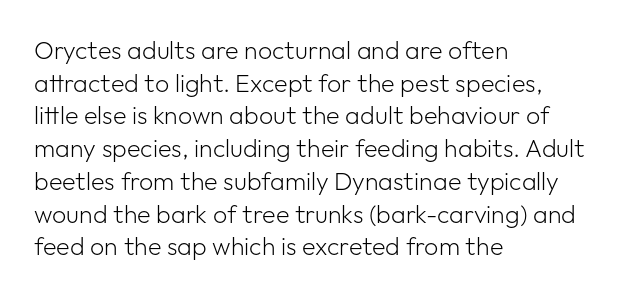
Q: Is the text bold? A: No.
Q: Is the text italic (slanted)? A: No, it is upright.
Q: Is the text underlined? A: No.
Q: How is the paragraph aligned? A: Left-aligned.
Q: Is the spacing between letters normal or unusually wide? A: Normal.
Q: Is the spacing between lines tight, normal or loose? A: Normal.
